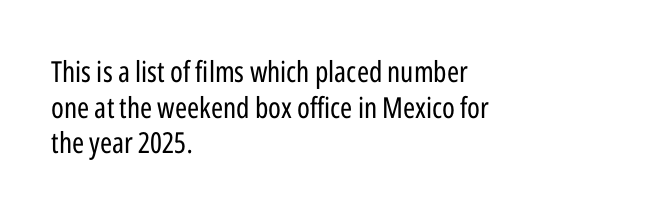
Q: Is the text bold? A: No.
Q: Is the text italic (slanted)? A: No, it is upright.
Q: Is the typeface a serif or a sans-serif typeface? A: Sans-serif.
Q: Is the text underlined? A: No.
Q: How is the paragraph aligned? A: Left-aligned.
Q: Is the spacing between letters normal or unusually wide? A: Normal.
Q: Width (condensed, normal, or wide)? A: Condensed.
Q: Stroke contrast? A: Low.
Q: x-height? A: Medium.
Q: Monospaced? A: No.
